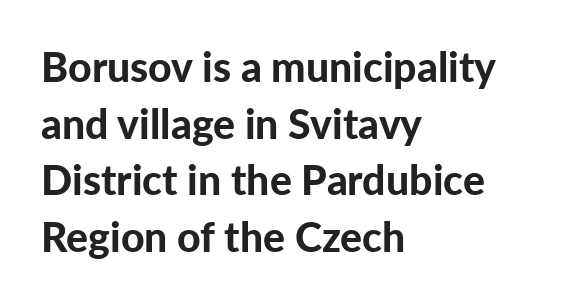
Spacing between characters is what you'd get straight out of the box. Glance below the letters and you will spot only blank space. This sample uses an upright cut, with every glyph sitting square on the baseline. The glyphs have the mass of a bold cut.
